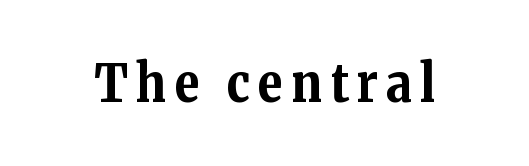
{"serif": "yes", "italic": "no", "bold": "yes", "weight": "bold", "width": "normal", "stroke_contrast": "medium", "x_height": "medium", "monospaced": "no", "underline": "no", "glyph_px": 53}
